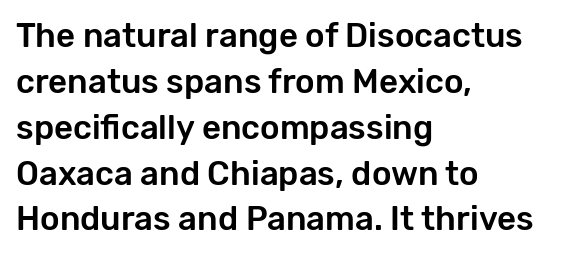
{"serif": "no", "italic": "no", "width": "normal", "stroke_contrast": "low", "x_height": "medium", "monospaced": "no", "underline": "no", "align": "left", "line_spacing": "normal", "line_spacing_ratio": 1.39, "letter_spacing": "normal", "letter_spacing_em": 0.0, "glyph_px": 33}
